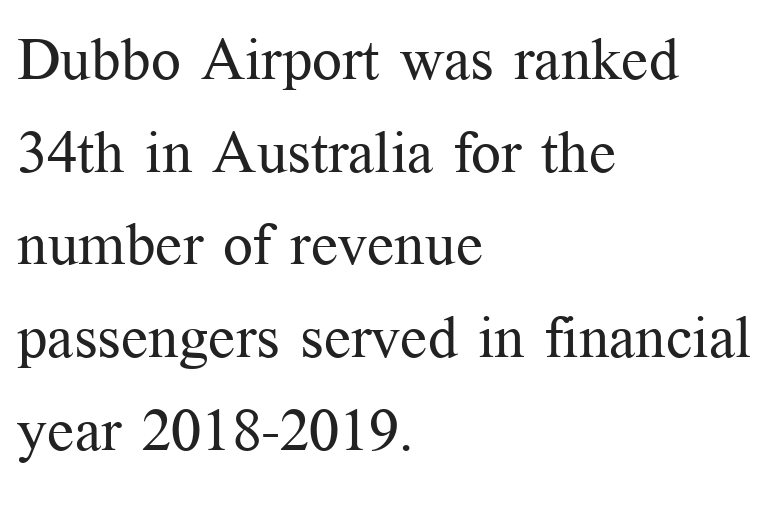
{"serif": "yes", "italic": "no", "bold": "no", "weight": "regular", "width": "normal", "stroke_contrast": "medium", "x_height": "medium", "monospaced": "no", "underline": "no", "align": "left", "line_spacing": "normal", "line_spacing_ratio": 1.57, "letter_spacing": "normal", "letter_spacing_em": 0.0, "glyph_px": 59}
